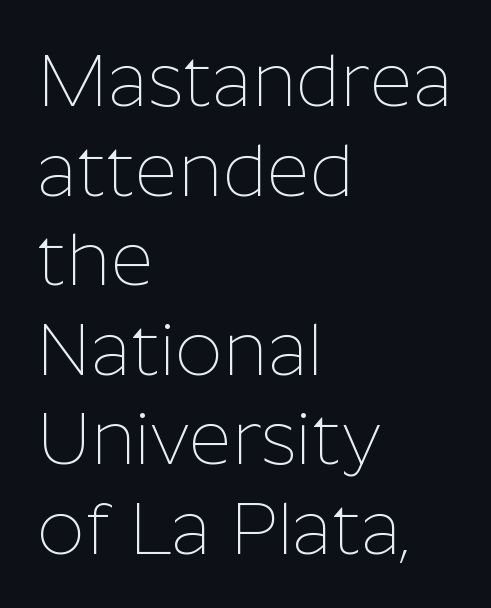
{"serif": "no", "italic": "no", "bold": "no", "weight": "thin", "width": "normal", "stroke_contrast": "low", "x_height": "medium", "monospaced": "no", "underline": "no", "align": "left", "line_spacing_ratio": 1.21, "letter_spacing": "normal", "letter_spacing_em": 0.0, "glyph_px": 74}
